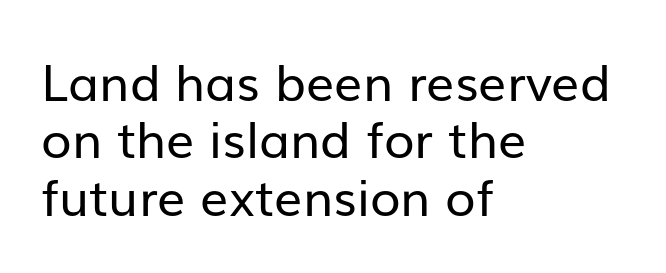
Q: Is the text bold? A: No.
Q: Is the text italic (slanted)? A: No, it is upright.
Q: Is the typeface a serif or a sans-serif typeface? A: Sans-serif.
Q: Is the text underlined? A: No.
Q: How is the paragraph aligned? A: Left-aligned.
Q: Is the spacing between letters normal or unusually wide? A: Normal.
Q: Is the spacing between lines tight, normal or loose? A: Tight.
Q: Width (condensed, normal, or wide)? A: Normal.
Q: Stroke contrast? A: Low.
Q: x-height? A: Medium.
Q: Monospaced? A: No.
